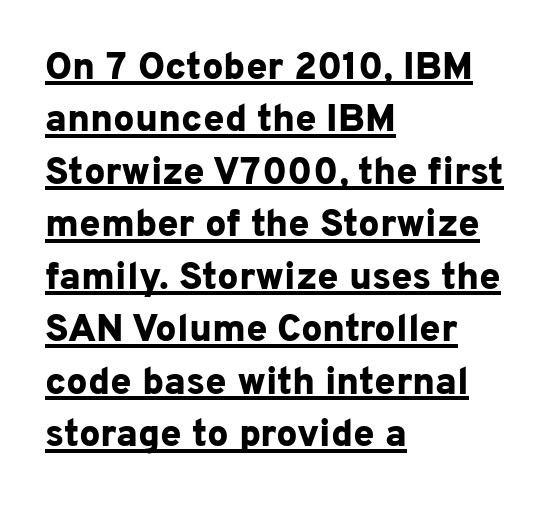
Q: Is the text bold? A: Yes.
Q: Is the text italic (slanted)? A: No, it is upright.
Q: Is the typeface a serif or a sans-serif typeface? A: Sans-serif.
Q: Is the text underlined? A: Yes.
Q: How is the paragraph aligned? A: Left-aligned.
Q: Is the spacing between letters normal or unusually wide? A: Normal.
Q: Is the spacing between lines tight, normal or loose? A: Normal.
Q: Width (condensed, normal, or wide)? A: Normal.
Q: Stroke contrast? A: Low.
Q: x-height? A: Medium.
Q: Monospaced? A: No.
